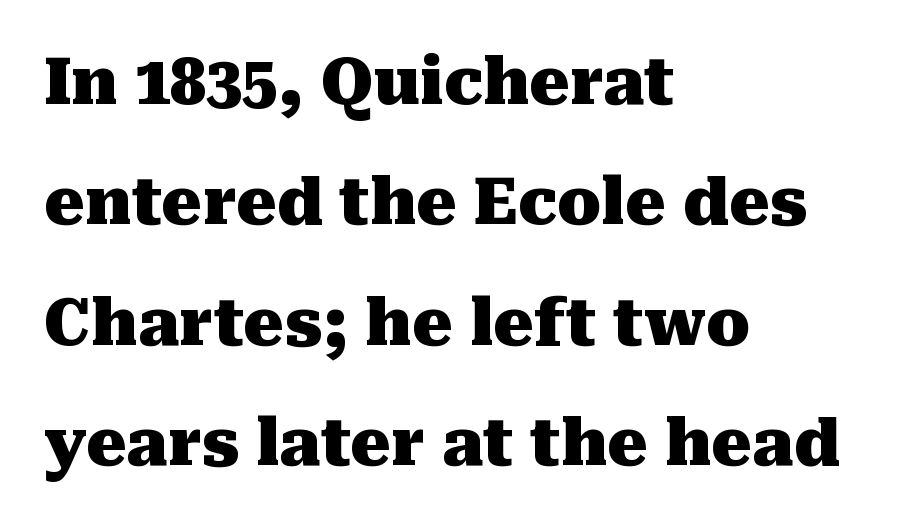
Q: Is the text bold? A: Yes.
Q: Is the text italic (slanted)? A: No, it is upright.
Q: Is the typeface a serif or a sans-serif typeface? A: Serif.
Q: Is the text underlined? A: No.
Q: How is the paragraph aligned? A: Left-aligned.
Q: Is the spacing between letters normal or unusually wide? A: Normal.
Q: Width (condensed, normal, or wide)? A: Normal.
Q: Stroke contrast? A: Medium.
Q: x-height? A: Medium.
Q: Monospaced? A: No.
